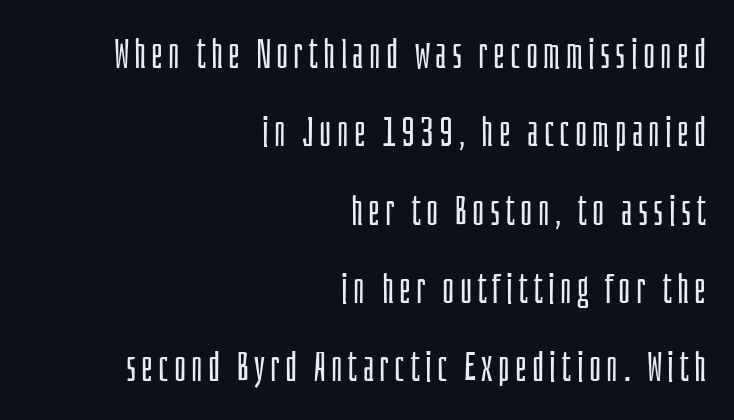
Q: Is the text bold? A: No.
Q: Is the text italic (slanted)? A: No, it is upright.
Q: Is the typeface a serif or a sans-serif typeface? A: Sans-serif.
Q: Is the text underlined? A: No.
Q: How is the paragraph aligned? A: Right-aligned.
Q: Is the spacing between lines tight, normal or loose? A: Loose.
Q: Width (condensed, normal, or wide)? A: Condensed.
Q: Stroke contrast? A: Low.
Q: x-height? A: Large.
Q: Monospaced? A: No.
